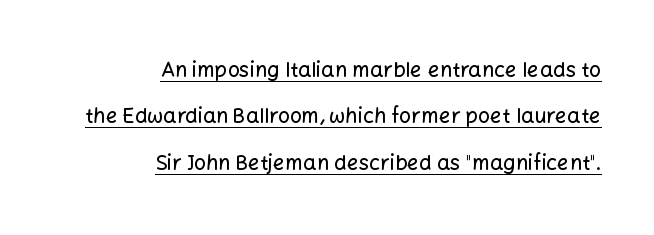
{"italic": "no", "underline": "yes", "align": "right", "line_spacing": "loose", "line_spacing_ratio": 2.21, "letter_spacing": "normal", "letter_spacing_em": 0.0, "glyph_px": 21}
